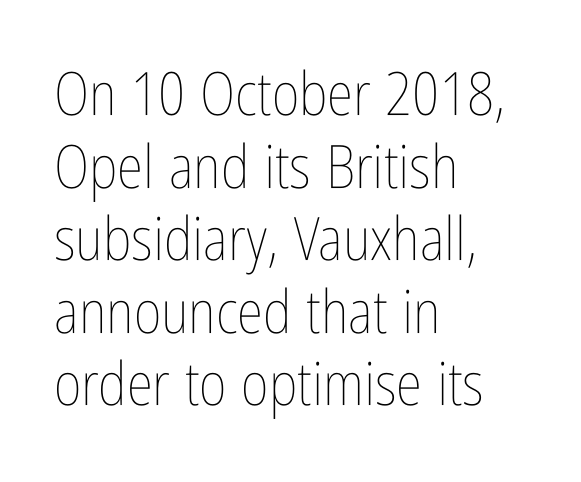
Teacher's note: observe the even left margin — that is flush-left alignment. Proportional: the letters do not fall into vertical columns. The rendering keeps characters at their native spacing. The font sits on the lighter half of the weight spectrum, regular included. Posture: upright roman. Quick note: underline off.
